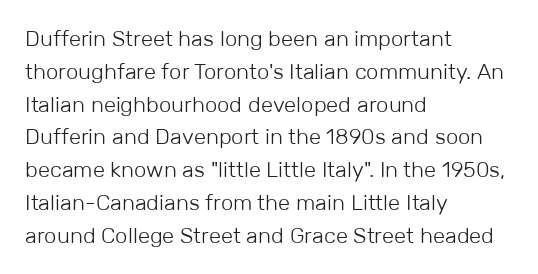
Descender tails drop into unmarked territory. Vertically, the passage feels balanced, rows spaced as you'd expect. The typesetter chose a ragged-right arrangement here. The typography opts for an upright posture over an oblique one. The rendering keeps characters at their native spacing. Stroke mass is kept to a normal reading level or below.
